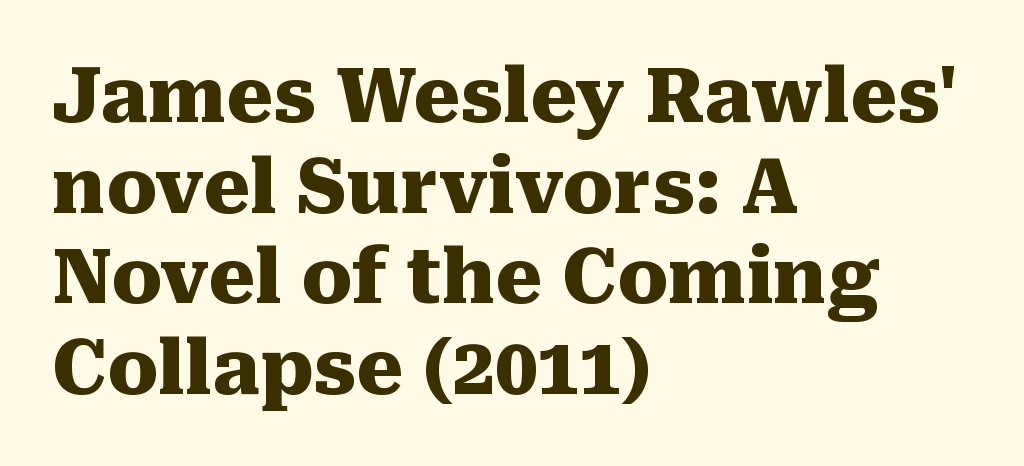
Q: Is the text bold? A: Yes.
Q: Is the text italic (slanted)? A: No, it is upright.
Q: Is the typeface a serif or a sans-serif typeface? A: Serif.
Q: Is the text underlined? A: No.
Q: How is the paragraph aligned? A: Left-aligned.
Q: Is the spacing between letters normal or unusually wide? A: Normal.
Q: Width (condensed, normal, or wide)? A: Normal.
Q: Stroke contrast? A: Medium.
Q: x-height? A: Medium.
Q: Monospaced? A: No.
